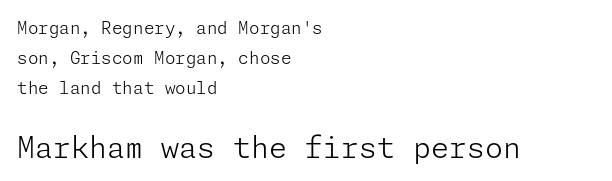
{"serif": "no", "italic": "no", "bold": "no", "weight": "light", "width": "normal", "stroke_contrast": "low", "x_height": "medium", "underline": "no", "align": "left", "line_spacing_ratio": 1.76, "letter_spacing": "normal", "letter_spacing_em": 0.0, "larger_block": "second", "size_ratio": 1.71, "glyph_px": 29}
